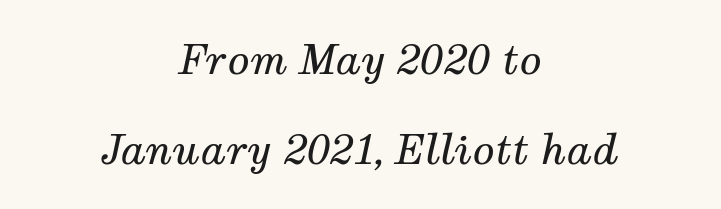
The image shows 41 px regular-weight serif type, italic (leaning right); set centered, loose line spacing (2.2x), normal letter spacing, not underlined; medium stroke contrast and a medium x-height.
